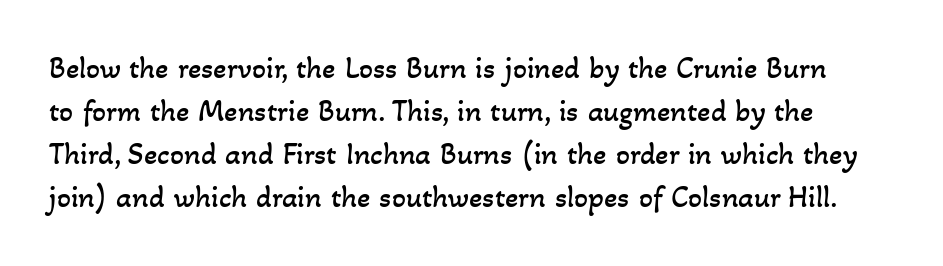
{"bold": "no", "weight": "regular", "width": "normal", "stroke_contrast": "low", "x_height": "small", "monospaced": "no", "underline": "no", "line_spacing": "normal", "line_spacing_ratio": 1.39, "letter_spacing": "normal", "letter_spacing_em": 0.0, "glyph_px": 31}
